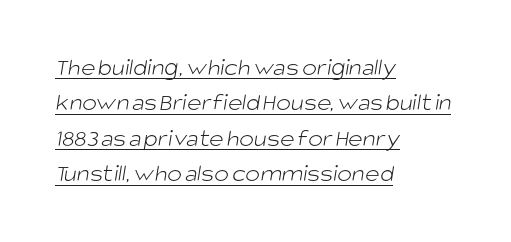
{"bold": "no", "underline": "yes", "align": "left", "line_spacing": "normal", "line_spacing_ratio": 1.42, "letter_spacing": "normal", "letter_spacing_em": 0.0, "glyph_px": 25}
